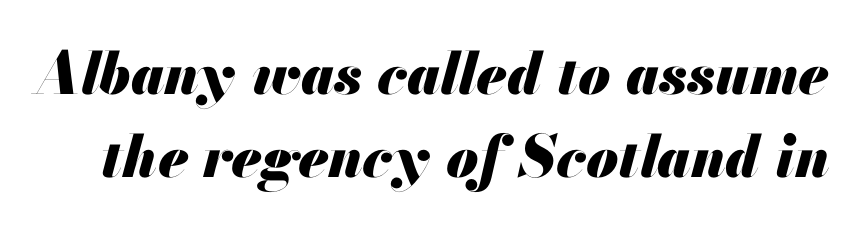
{"italic": "yes", "lean": "right", "slant_degrees": 13, "bold": "yes", "weight": "heavy", "width": "normal", "stroke_contrast": "medium", "x_height": "small", "monospaced": "no", "underline": "no", "line_spacing": "normal", "line_spacing_ratio": 1.43, "letter_spacing": "normal", "letter_spacing_em": 0.0, "glyph_px": 58}
